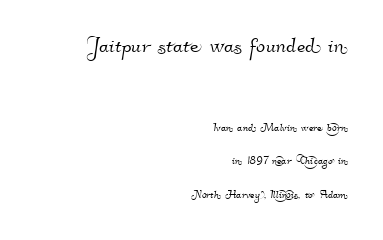
{"underline": "no", "align": "right", "line_spacing": "loose", "line_spacing_ratio": 2.41, "letter_spacing": "normal", "letter_spacing_em": 0.0, "larger_block": "first", "size_ratio": 1.93, "glyph_px": 27}
